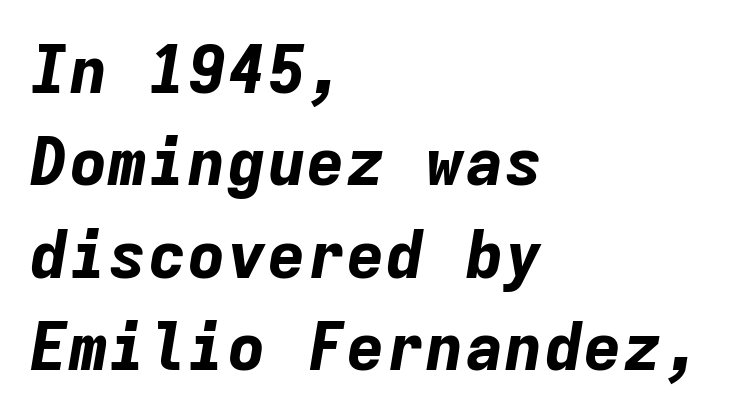
{"italic": "yes", "lean": "right", "slant_degrees": 9, "bold": "yes", "weight": "bold", "width": "normal", "stroke_contrast": "low", "x_height": "medium", "monospaced": "yes", "underline": "no", "align": "left", "line_spacing": "normal", "line_spacing_ratio": 1.4, "letter_spacing": "normal", "letter_spacing_em": 0.0, "glyph_px": 66}
